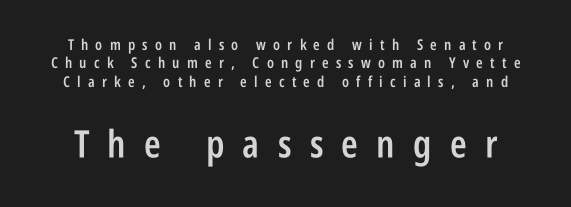
{"serif": "no", "italic": "no", "bold": "semi", "weight": "semibold", "width": "condensed", "stroke_contrast": "low", "x_height": "large", "monospaced": "no", "underline": "no", "line_spacing_ratio": 1.22, "letter_spacing": "wide", "letter_spacing_em": 0.48, "larger_block": "second", "size_ratio": 2.53, "glyph_px": 38}
